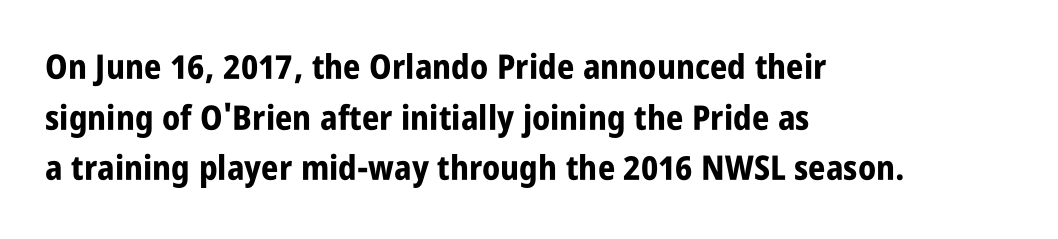
The image shows 34 px bold, condensed sans-serif type, upright; set left-aligned, normal line spacing (1.49x), normal letter spacing, not underlined; low stroke contrast and a large x-height.
